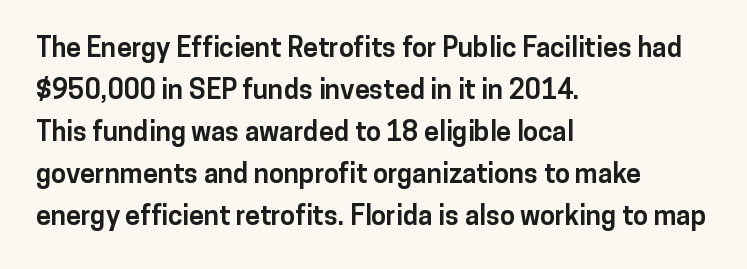
{"italic": "no", "bold": "yes", "underline": "no", "align": "left", "line_spacing": "normal", "line_spacing_ratio": 1.56, "letter_spacing": "normal", "letter_spacing_em": 0.0, "glyph_px": 27}
